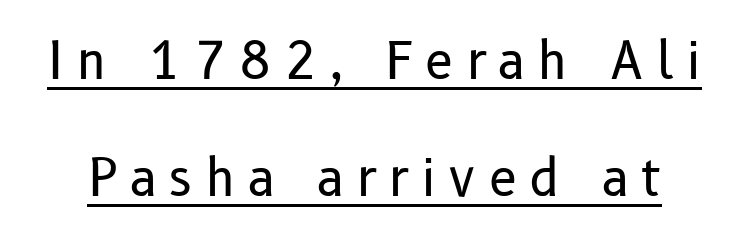
Q: Is the text bold? A: No.
Q: Is the text italic (slanted)? A: No, it is upright.
Q: Is the typeface a serif or a sans-serif typeface? A: Sans-serif.
Q: Is the text underlined? A: Yes.
Q: Is the spacing between letters normal or unusually wide? A: Unusually wide.
Q: Is the spacing between lines tight, normal or loose? A: Loose.
Q: Width (condensed, normal, or wide)? A: Normal.
Q: Stroke contrast? A: Low.
Q: x-height? A: Medium.
Q: Monospaced? A: No.
